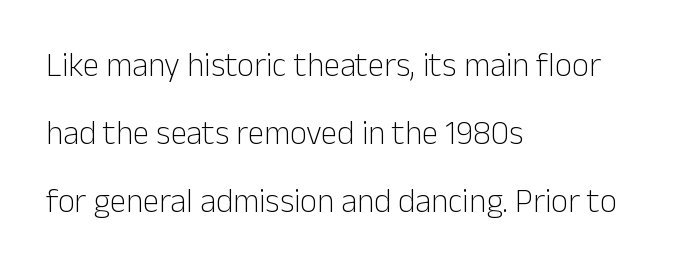
{"serif": "no", "italic": "no", "bold": "no", "weight": "light", "width": "normal", "stroke_contrast": "low", "x_height": "medium", "monospaced": "no", "underline": "no", "align": "left", "line_spacing": "loose", "line_spacing_ratio": 2.06, "letter_spacing": "normal", "letter_spacing_em": 0.0, "glyph_px": 33}
